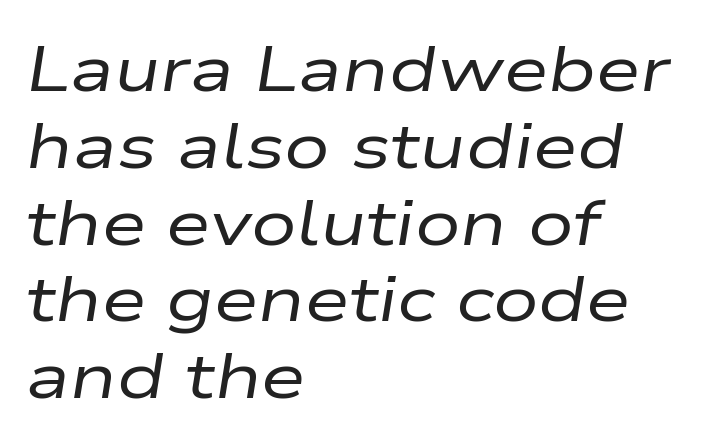
{"italic": "yes", "lean": "right", "slant_degrees": 9, "bold": "no", "weight": "regular", "width": "wide", "stroke_contrast": "low", "x_height": "medium", "monospaced": "no", "underline": "no", "align": "left", "line_spacing_ratio": 1.2, "letter_spacing": "normal", "letter_spacing_em": 0.0, "glyph_px": 64}
